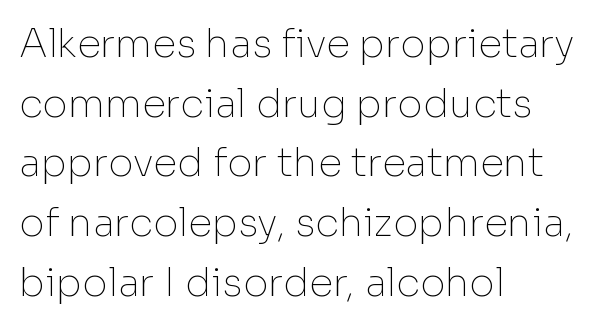
Q: Is the text bold? A: No.
Q: Is the text italic (slanted)? A: No, it is upright.
Q: Is the typeface a serif or a sans-serif typeface? A: Sans-serif.
Q: Is the text underlined? A: No.
Q: How is the paragraph aligned? A: Left-aligned.
Q: Is the spacing between letters normal or unusually wide? A: Normal.
Q: Is the spacing between lines tight, normal or loose? A: Normal.
Q: Width (condensed, normal, or wide)? A: Normal.
Q: Stroke contrast? A: Low.
Q: x-height? A: Medium.
Q: Monospaced? A: No.
